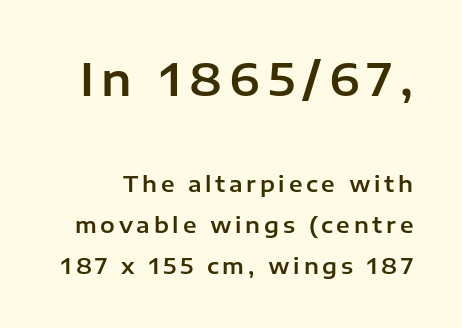
Q: Is the text italic (slanted)? A: No, it is upright.
Q: Is the typeface a serif or a sans-serif typeface? A: Sans-serif.
Q: Is the text underlined? A: No.
Q: Which block of text is set in a larger size, the first (top) or the second (bottom)? A: The first (top) one.
Q: Width (condensed, normal, or wide)? A: Normal.
Q: Stroke contrast? A: Low.
Q: x-height? A: Medium.
Q: Monospaced? A: No.
